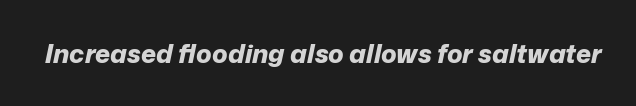
Notice how thick the strokes are: this is what a full bold looks like. Default kerning and tracking; the words read as compact shapes. The words here are not underlined. Slanted lettering throughout.
